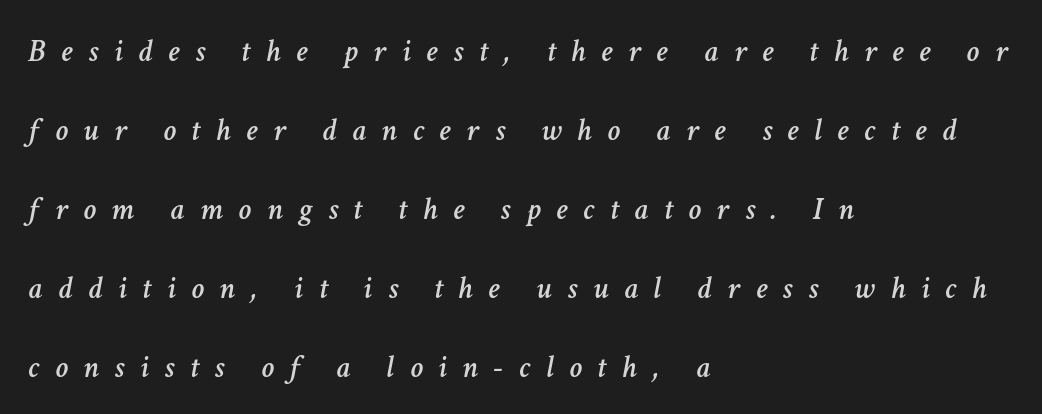
Q: Is the text italic (slanted)? A: Yes, it leans right by about 11 degrees.
Q: Is the text underlined? A: No.
Q: How is the paragraph aligned? A: Left-aligned.
Q: Is the spacing between letters normal or unusually wide? A: Unusually wide.
Q: Is the spacing between lines tight, normal or loose? A: Loose.
Q: Width (condensed, normal, or wide)? A: Normal.
Q: Stroke contrast? A: Low.
Q: x-height? A: Medium.
Q: Monospaced? A: No.
